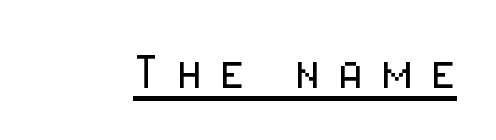
The image shows 59 px light, condensed sans-serif type, upright; set unusually wide letter spacing (+0.29 em), underlined; low stroke contrast and a medium x-height.
